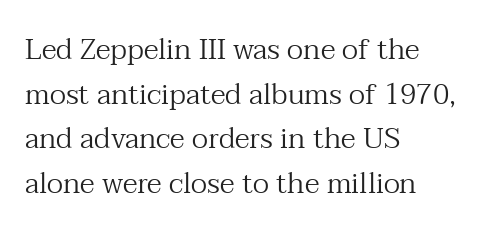
Check where the strokes stop: tiny serifs finish them off. The lettering stays uniformly vertical, giving the passage a roman look. The font is comparable to plain body text, perhaps lighter. This sample has the flowing, uneven cadence of proportional lettering.
